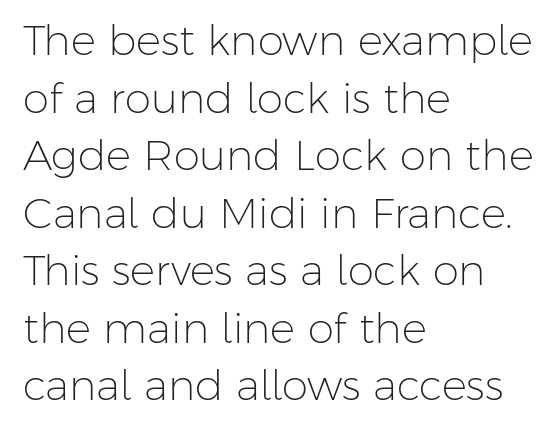
Q: Is the text bold? A: No.
Q: Is the text italic (slanted)? A: No, it is upright.
Q: Is the typeface a serif or a sans-serif typeface? A: Sans-serif.
Q: Is the text underlined? A: No.
Q: How is the paragraph aligned? A: Left-aligned.
Q: Is the spacing between letters normal or unusually wide? A: Normal.
Q: Is the spacing between lines tight, normal or loose? A: Normal.
Q: Width (condensed, normal, or wide)? A: Normal.
Q: Stroke contrast? A: Low.
Q: x-height? A: Medium.
Q: Monospaced? A: No.
